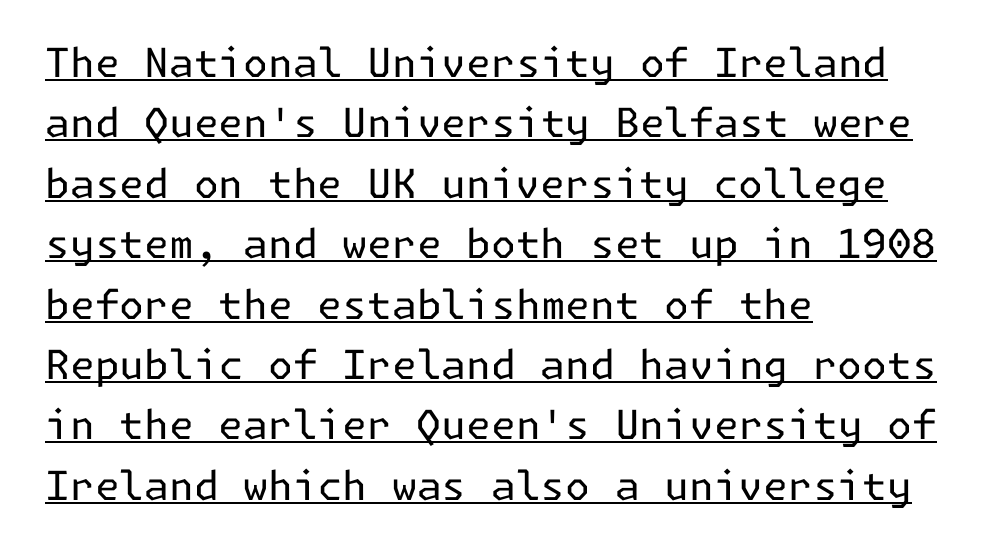
The image shows 40 px regular-weight sans-serif type, upright; set left-aligned, normal line spacing (1.51x), normal letter spacing, underlined; low stroke contrast and a medium x-height.
